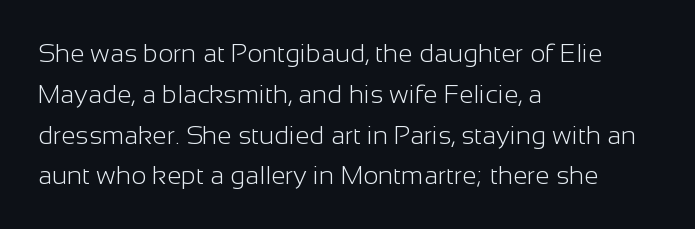
{"italic": "no", "bold": "no", "underline": "no", "align": "left", "line_spacing": "normal", "line_spacing_ratio": 1.57, "letter_spacing": "normal", "letter_spacing_em": 0.0, "glyph_px": 26}
